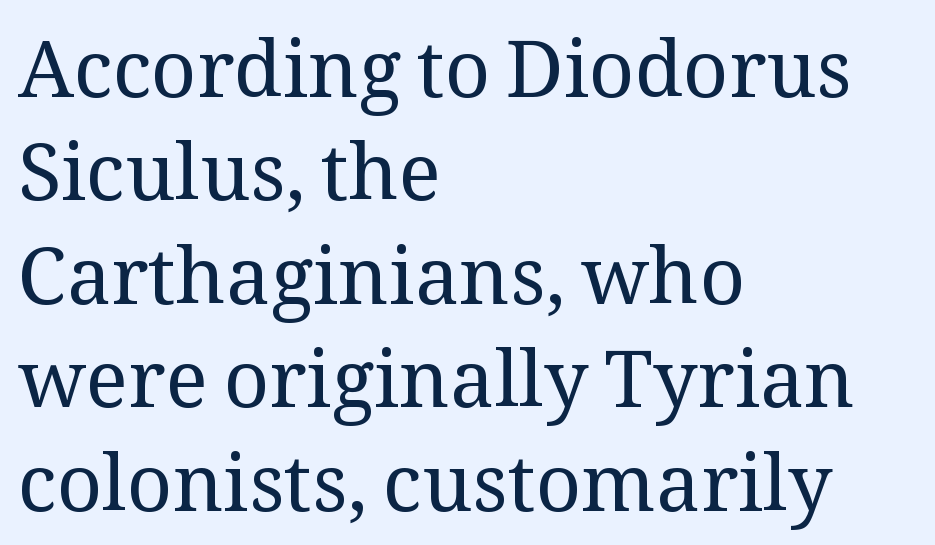
The image shows 79 px regular-weight serif type, upright; set left-aligned, normal line spacing (1.31x), normal letter spacing, not underlined; medium stroke contrast and a medium x-height.
